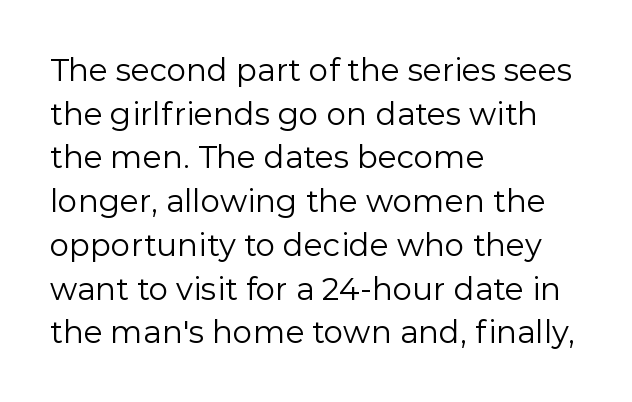
Notice how the stems are strictly vertical — no italics here. No feet cap the strokes, marking this as sans-serif type. The rows are spaced the way most documents space them. Think of a printed novel: that variable character pitch is what you see here.
